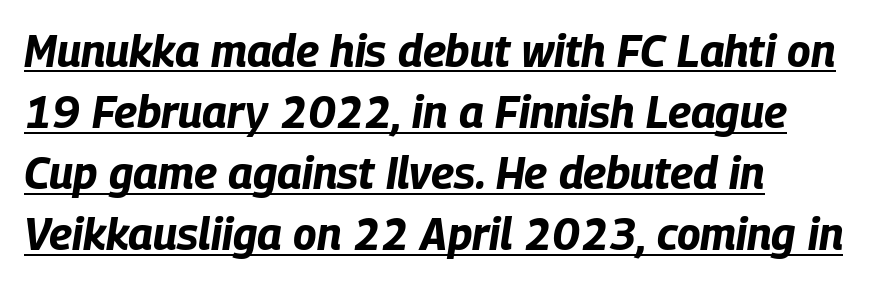
{"italic": "yes", "lean": "right", "slant_degrees": 9, "bold": "yes", "weight": "bold", "width": "condensed", "stroke_contrast": "low", "x_height": "large", "monospaced": "no", "underline": "yes", "align": "left", "line_spacing": "normal", "line_spacing_ratio": 1.39, "letter_spacing": "normal", "letter_spacing_em": 0.0, "glyph_px": 44}
